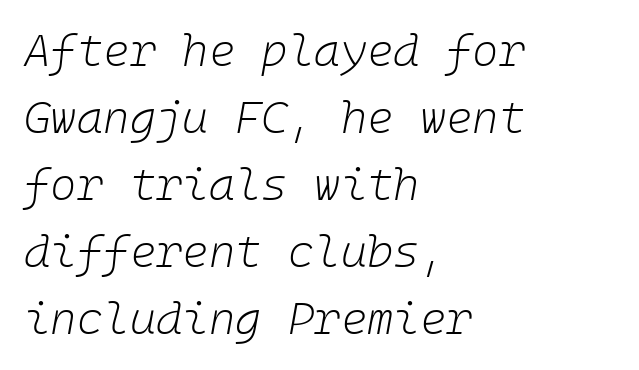
{"italic": "yes", "lean": "right", "slant_degrees": 10, "bold": "no", "weight": "light", "width": "normal", "stroke_contrast": "low", "x_height": "medium", "underline": "no", "align": "left", "line_spacing": "normal", "line_spacing_ratio": 1.49, "letter_spacing": "normal", "letter_spacing_em": 0.0, "glyph_px": 45}
